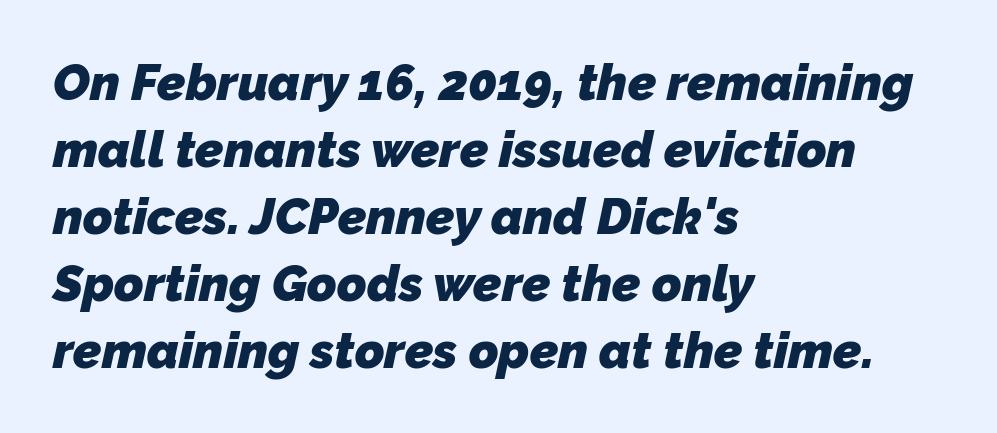
Is this a fixed-width face? No — the glyphs have proportional, varying widths. The typeface chosen for these lines omits serifs. The string is rendered with underlining switched off. Every letter is thick-stroked: bold, no question.
